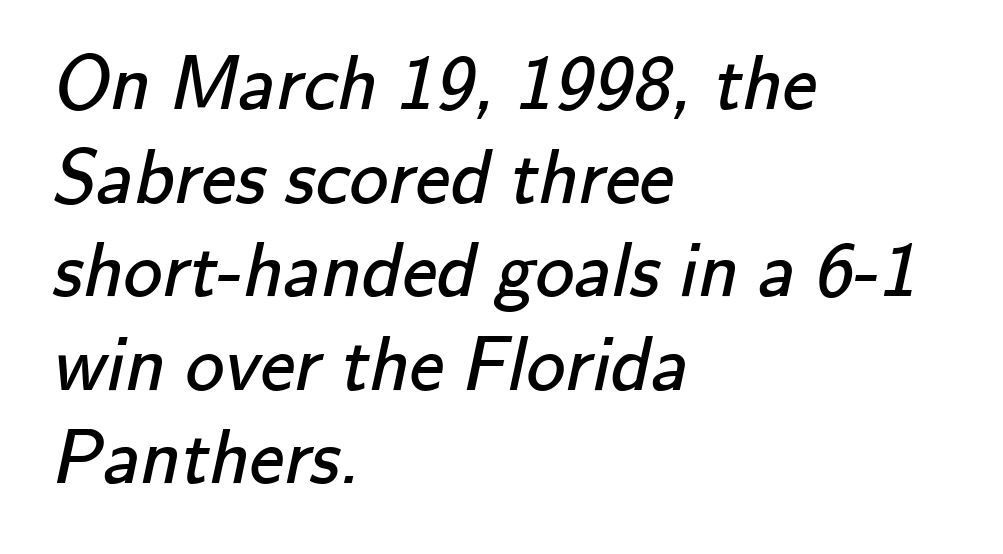
The space beneath each line is pristine and unruled. Short note: letters normally spaced. The typesetter chose a ragged-right arrangement here. These lines are rendered in a variable-pitch font. Stroke mass is kept to a normal reading level or below.
